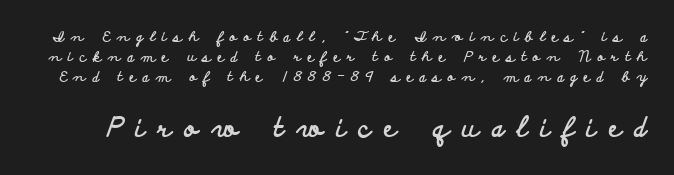
The image shows 27 px bold type; set normal line spacing (1.44x), unusually wide letter spacing (+0.48 em), not underlined; the second (bottom) block is 1.93x larger.
